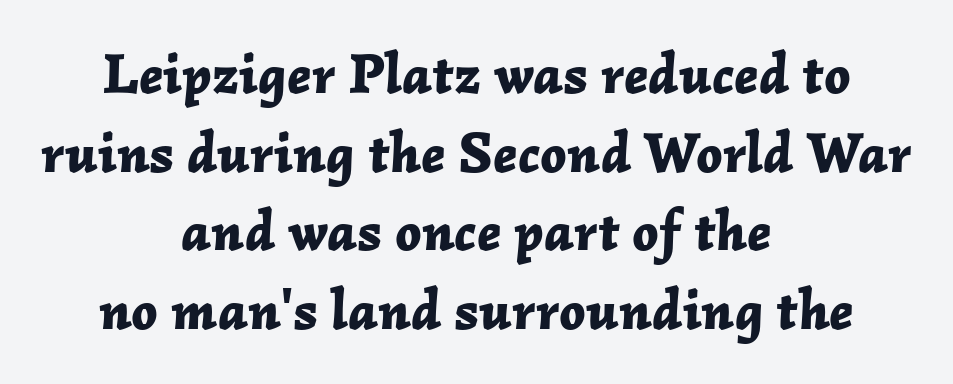
{"italic": "yes", "lean": "right", "slant_degrees": 2, "bold": "yes", "weight": "bold", "width": "normal", "stroke_contrast": "low", "x_height": "medium", "monospaced": "no", "underline": "no", "align": "center", "line_spacing": "normal", "line_spacing_ratio": 1.38, "letter_spacing": "normal", "letter_spacing_em": 0.0, "glyph_px": 57}
